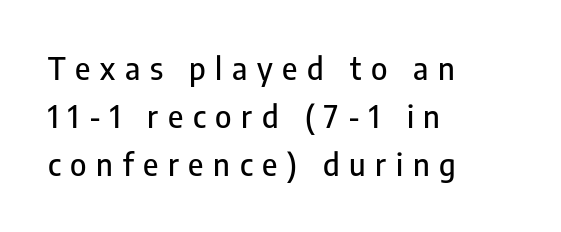
Q: Is the text italic (slanted)? A: No, it is upright.
Q: Is the typeface a serif or a sans-serif typeface? A: Sans-serif.
Q: Is the text underlined? A: No.
Q: How is the paragraph aligned? A: Left-aligned.
Q: Is the spacing between letters normal or unusually wide? A: Unusually wide.
Q: Is the spacing between lines tight, normal or loose? A: Normal.
Q: Width (condensed, normal, or wide)? A: Condensed.
Q: Stroke contrast? A: Low.
Q: x-height? A: Medium.
Q: Monospaced? A: No.
